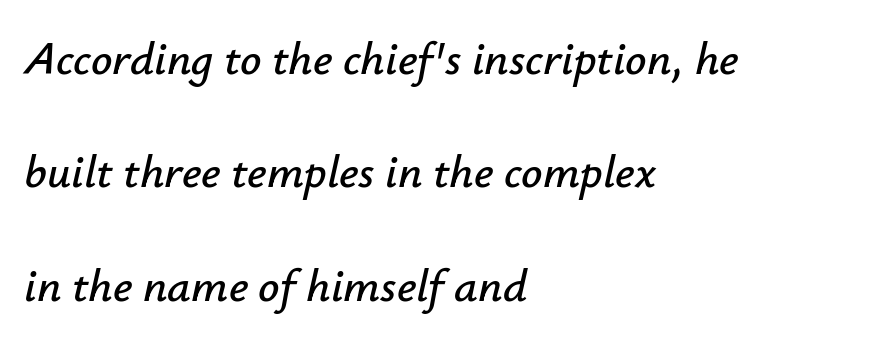
{"italic": "yes", "lean": "right", "slant_degrees": 12, "width": "normal", "stroke_contrast": "low", "x_height": "small", "monospaced": "no", "underline": "no", "align": "left", "line_spacing": "loose", "line_spacing_ratio": 2.41, "letter_spacing": "normal", "letter_spacing_em": 0.0, "glyph_px": 47}
